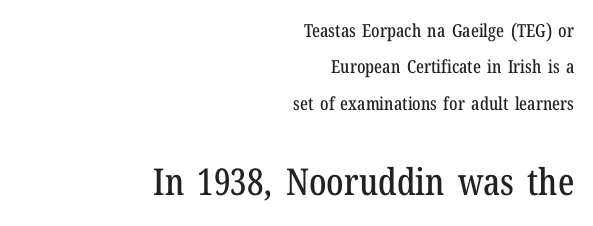
Q: Is the text italic (slanted)? A: No, it is upright.
Q: Is the typeface a serif or a sans-serif typeface? A: Serif.
Q: Is the text underlined? A: No.
Q: How is the paragraph aligned? A: Right-aligned.
Q: Is the spacing between letters normal or unusually wide? A: Normal.
Q: Is the spacing between lines tight, normal or loose? A: Loose.
Q: Which block of text is set in a larger size, the first (top) or the second (bottom)? A: The second (bottom) one.
Q: Width (condensed, normal, or wide)? A: Condensed.
Q: Stroke contrast? A: Low.
Q: x-height? A: Medium.
Q: Monospaced? A: No.
